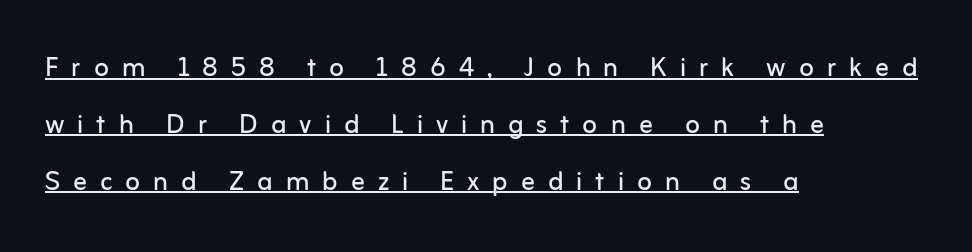
Character widths vary here, with narrow letters taking less room than wide ones. The weight would be labelled regular, book, light, or lighter still. Caption: multi-line text, flush left, ragged right. Style check: upright. Stroke terminals: plain, sans-serif. The tracking reads as deliberately expanded to a designer's eye.
